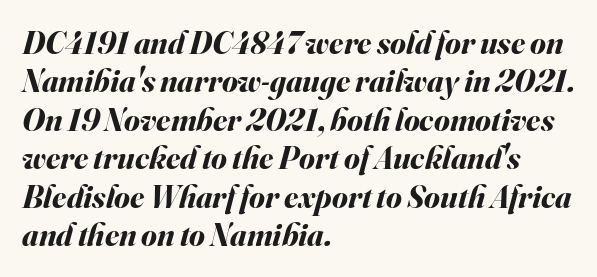
Q: Is the text bold? A: Yes.
Q: Is the text italic (slanted)? A: Yes, it leans right by about 16 degrees.
Q: Is the text underlined? A: No.
Q: How is the paragraph aligned? A: Left-aligned.
Q: Is the spacing between letters normal or unusually wide? A: Normal.
Q: Width (condensed, normal, or wide)? A: Normal.
Q: Stroke contrast? A: Medium.
Q: x-height? A: Small.
Q: Monospaced? A: No.
